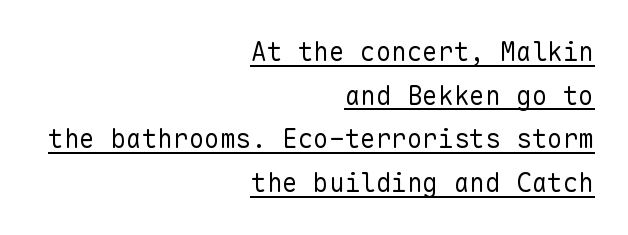
The image shows 26 px text type, upright; set right-aligned, normal line spacing (1.68x), normal letter spacing, underlined.
